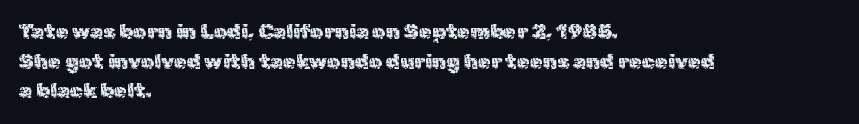
Q: Is the text italic (slanted)? A: No, it is upright.
Q: Is the text underlined? A: No.
Q: How is the paragraph aligned? A: Left-aligned.
Q: Is the spacing between letters normal or unusually wide? A: Normal.
Q: Is the spacing between lines tight, normal or loose? A: Normal.
